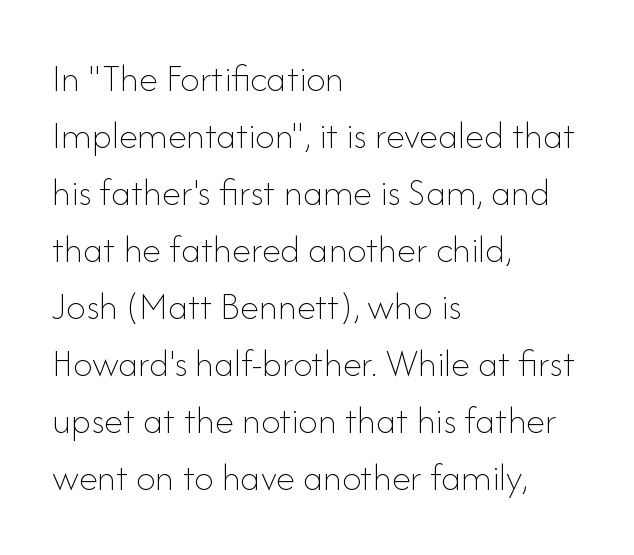
Glyph-to-glyph distance matches everyday printed text. Think standard paragraph weight, or any step lighter than that. Posture: vertical. Compared with a centered layout, this one pins lines to the left instead.
